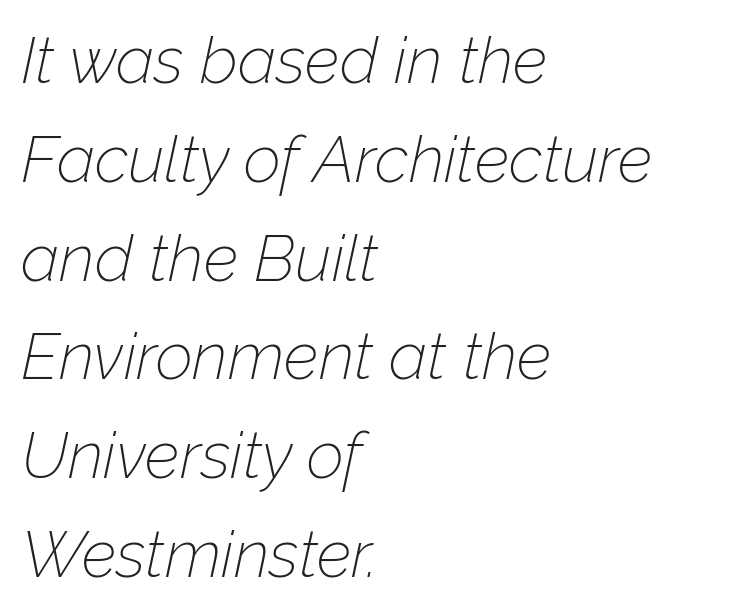
Q: Is the text bold? A: No.
Q: Is the text italic (slanted)? A: Yes, it leans right by about 12 degrees.
Q: Is the text underlined? A: No.
Q: How is the paragraph aligned? A: Left-aligned.
Q: Is the spacing between letters normal or unusually wide? A: Normal.
Q: Is the spacing between lines tight, normal or loose? A: Normal.
Q: Width (condensed, normal, or wide)? A: Normal.
Q: Stroke contrast? A: Low.
Q: x-height? A: Medium.
Q: Monospaced? A: No.
